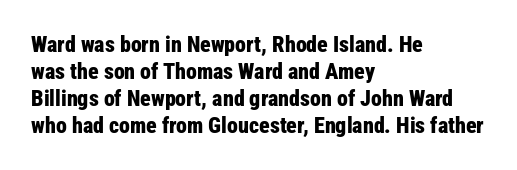
A typesetter would mark this as roman, not italic. What stands out about the letter spacing? Nothing — it is the standard amount. The baseline area is clear. Caption: bold face, heavy strokes.
